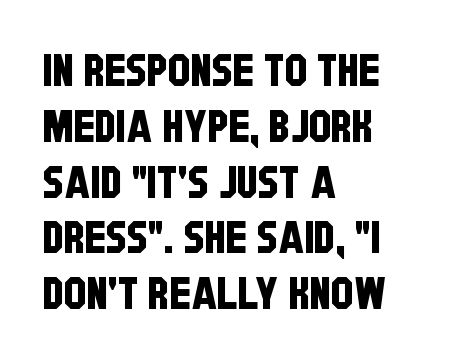
Q: Is the typeface a serif or a sans-serif typeface? A: Sans-serif.
Q: Is the text underlined? A: No.
Q: How is the paragraph aligned? A: Left-aligned.
Q: Is the spacing between letters normal or unusually wide? A: Normal.
Q: Width (condensed, normal, or wide)? A: Condensed.
Q: Stroke contrast? A: Low.
Q: x-height? A: Large.
Q: Monospaced? A: No.
